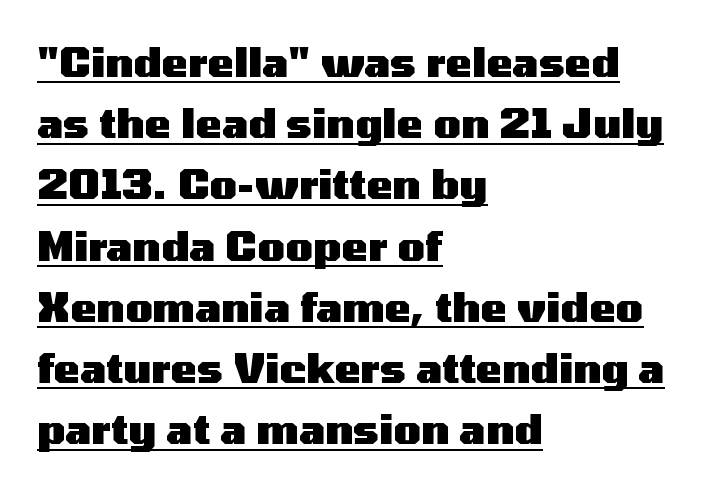
{"serif": "no", "italic": "no", "bold": "yes", "weight": "heavy", "width": "wide", "stroke_contrast": "medium", "x_height": "medium", "monospaced": "no", "underline": "yes", "align": "left", "line_spacing": "normal", "line_spacing_ratio": 1.53, "letter_spacing": "normal", "letter_spacing_em": 0.0, "glyph_px": 40}
